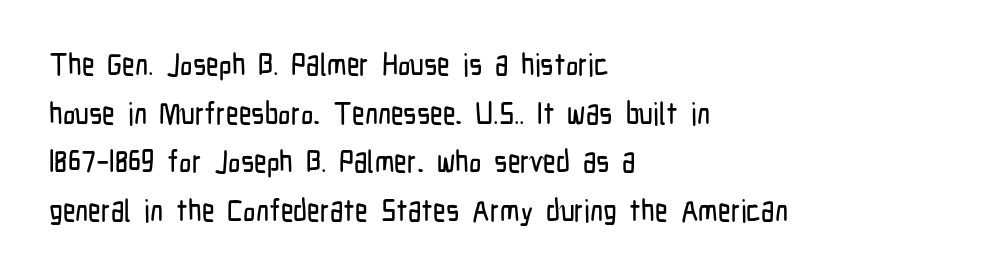
{"serif": "no", "italic": "no", "width": "condensed", "stroke_contrast": "low", "x_height": "medium", "monospaced": "no", "underline": "no", "align": "left", "line_spacing": "normal", "line_spacing_ratio": 1.57, "letter_spacing": "normal", "letter_spacing_em": 0.0, "glyph_px": 31}
